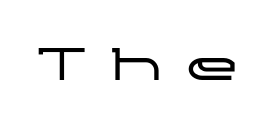
The image shows 54 px wide sans-serif type, upright; set unusually wide letter spacing (+0.43 em), not underlined; low stroke contrast and a medium x-height.
